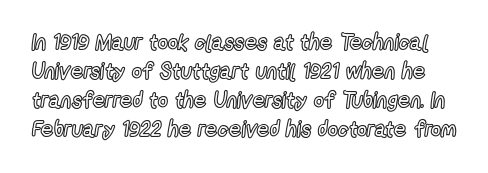
{"underline": "no", "line_spacing": "normal", "line_spacing_ratio": 1.32, "letter_spacing": "normal", "letter_spacing_em": 0.0, "glyph_px": 22}
